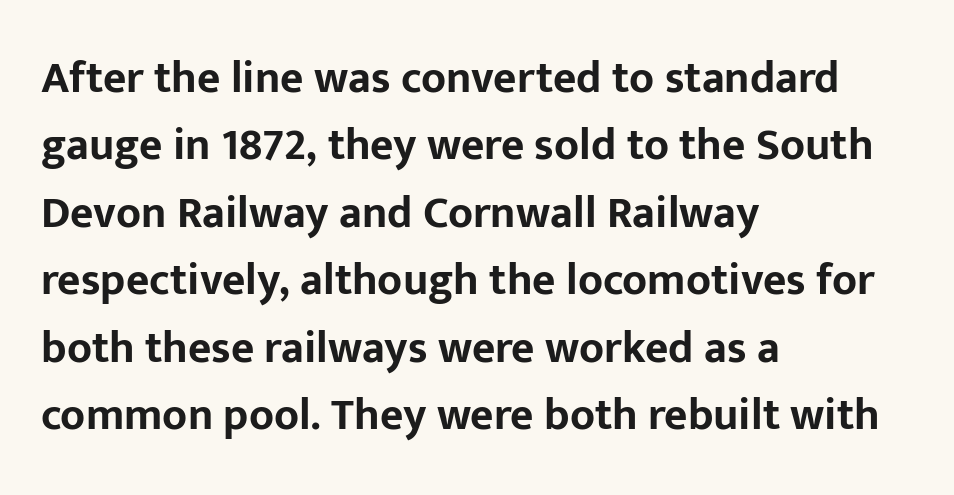
Q: Is the text bold? A: Yes.
Q: Is the text italic (slanted)? A: No, it is upright.
Q: Is the typeface a serif or a sans-serif typeface? A: Sans-serif.
Q: Is the text underlined? A: No.
Q: How is the paragraph aligned? A: Left-aligned.
Q: Is the spacing between letters normal or unusually wide? A: Normal.
Q: Is the spacing between lines tight, normal or loose? A: Normal.
Q: Width (condensed, normal, or wide)? A: Normal.
Q: Stroke contrast? A: Low.
Q: x-height? A: Medium.
Q: Monospaced? A: No.
